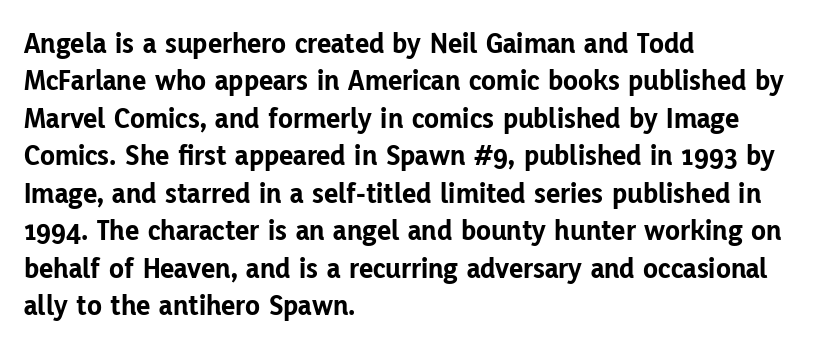
Q: Is the text bold? A: Yes.
Q: Is the text italic (slanted)? A: No, it is upright.
Q: Is the typeface a serif or a sans-serif typeface? A: Sans-serif.
Q: Is the text underlined? A: No.
Q: How is the paragraph aligned? A: Left-aligned.
Q: Is the spacing between letters normal or unusually wide? A: Normal.
Q: Is the spacing between lines tight, normal or loose? A: Normal.
Q: Width (condensed, normal, or wide)? A: Normal.
Q: Stroke contrast? A: Low.
Q: x-height? A: Medium.
Q: Monospaced? A: No.
